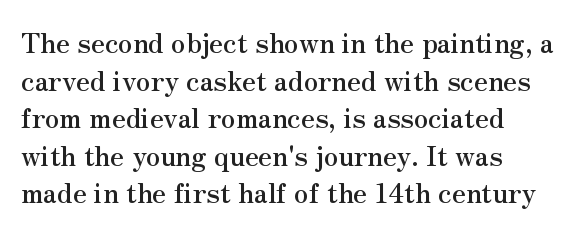
Q: Is the text italic (slanted)? A: No, it is upright.
Q: Is the text underlined? A: No.
Q: Is the spacing between letters normal or unusually wide? A: Normal.
Q: Is the spacing between lines tight, normal or loose? A: Normal.
